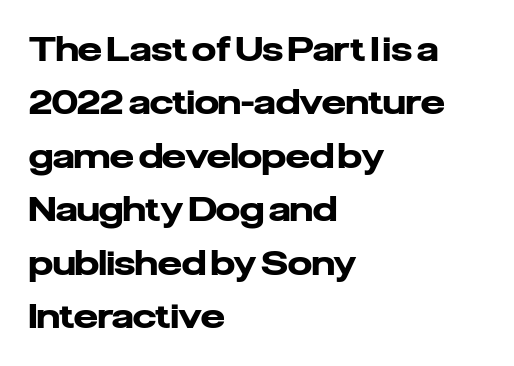
{"serif": "no", "italic": "no", "bold": "yes", "weight": "heavy", "width": "normal", "stroke_contrast": "low", "x_height": "medium", "monospaced": "no", "underline": "no", "align": "left", "line_spacing": "normal", "line_spacing_ratio": 1.57, "letter_spacing": "normal", "letter_spacing_em": 0.0, "glyph_px": 34}
